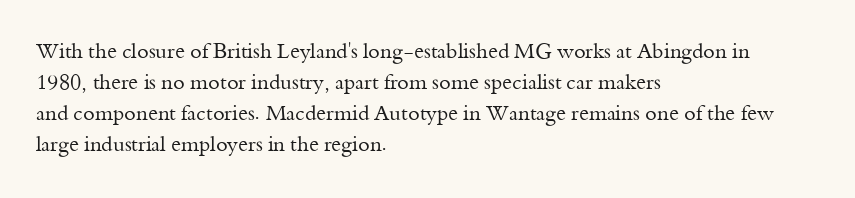
Q: Is the text bold? A: No.
Q: Is the text italic (slanted)? A: No, it is upright.
Q: Is the text underlined? A: No.
Q: How is the paragraph aligned? A: Left-aligned.
Q: Is the spacing between letters normal or unusually wide? A: Normal.
Q: Is the spacing between lines tight, normal or loose? A: Normal.
